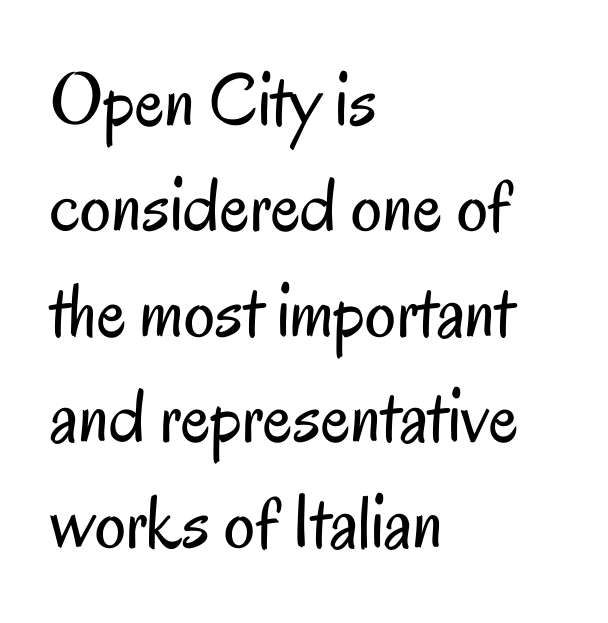
Upright lettering throughout. The rendering shows plain stroke endings on the letterforms — a sans-serif design. How are the letters spaced? Ordinarily, with no added tracking. Words float on clear page, feet unadorned. The face used here is proportionally spaced, like ordinary book or web type. Vertical stems look standard width or narrower in stroke.
